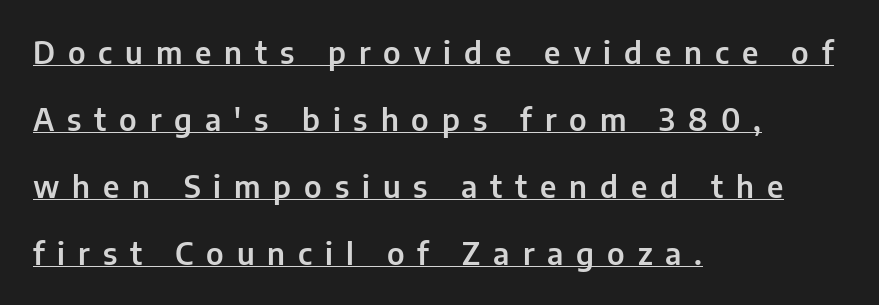
{"serif": "no", "italic": "no", "width": "normal", "stroke_contrast": "low", "x_height": "medium", "monospaced": "no", "underline": "yes", "align": "left", "line_spacing": "loose", "line_spacing_ratio": 2.23, "letter_spacing": "wide", "letter_spacing_em": 0.43, "glyph_px": 30}
